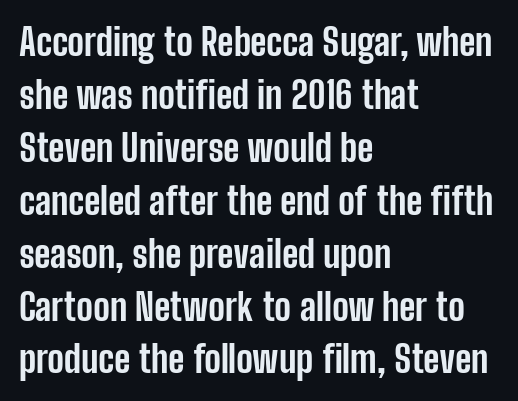
{"serif": "no", "italic": "no", "bold": "yes", "weight": "bold", "width": "condensed", "stroke_contrast": "low", "x_height": "medium", "monospaced": "no", "underline": "no", "align": "left", "line_spacing": "normal", "line_spacing_ratio": 1.43, "letter_spacing": "normal", "letter_spacing_em": 0.0, "glyph_px": 37}
